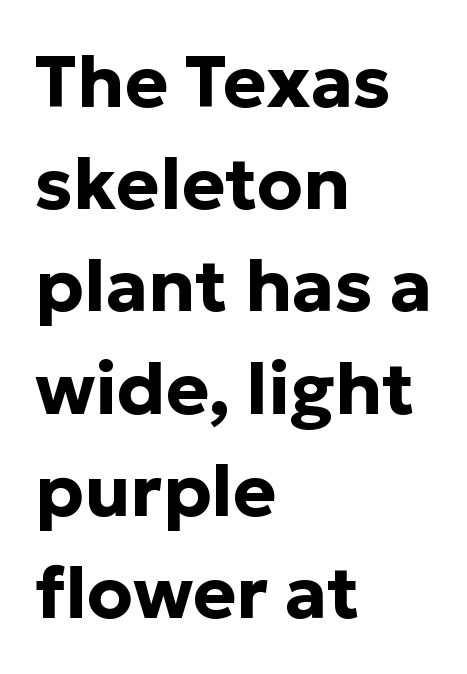
Upright lettering throughout. Notice how descenders clear the ascenders below comfortably — that's standard leading. A clean baseline with only descenders dipping below it. The letters carry no serifs — their stems end cleanly without finishing strokes. Teacher's note: observe the even left margin — that is flush-left alignment. Honestly, the letter spacing is just normal — you wouldn't notice it.
